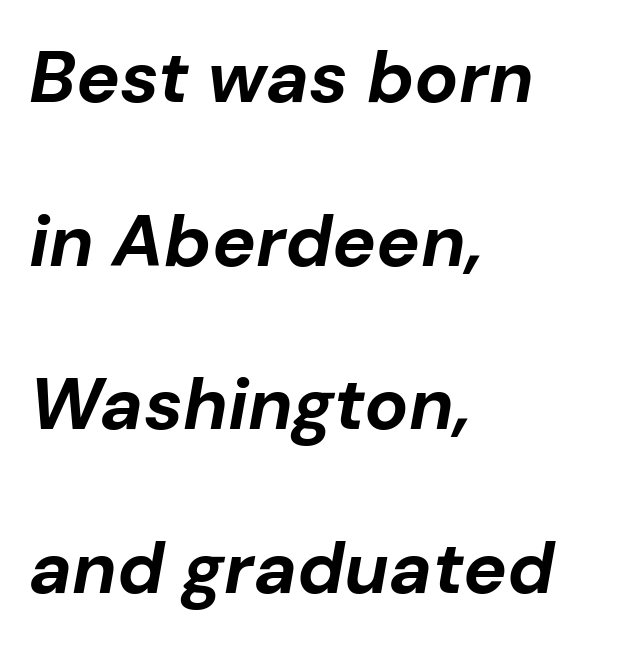
{"italic": "yes", "lean": "right", "slant_degrees": 10, "bold": "yes", "weight": "bold", "width": "normal", "stroke_contrast": "low", "x_height": "medium", "monospaced": "no", "underline": "no", "align": "left", "line_spacing": "loose", "line_spacing_ratio": 2.24, "letter_spacing": "normal", "letter_spacing_em": 0.0, "glyph_px": 73}
